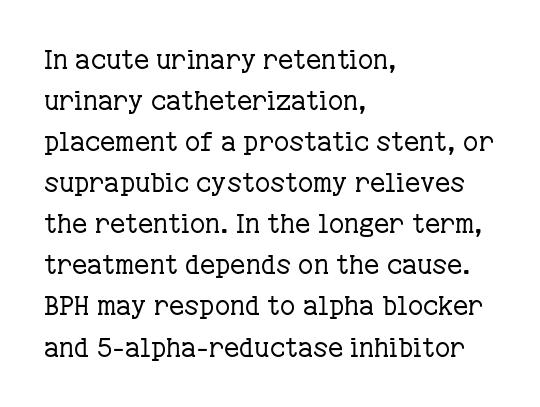
The image shows 26 px text type, upright; set left-aligned, normal line spacing (1.58x), normal letter spacing, not underlined.
